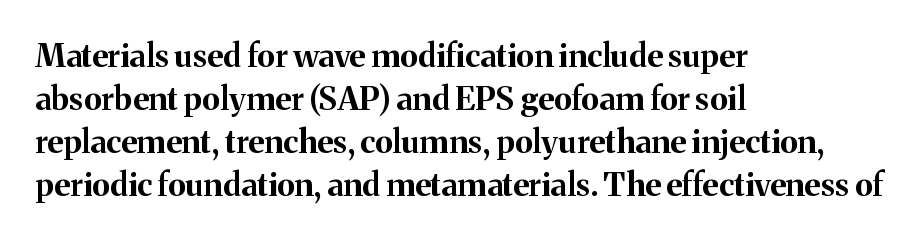
{"serif": "yes", "italic": "no", "bold": "yes", "weight": "bold", "width": "normal", "stroke_contrast": "medium", "x_height": "medium", "monospaced": "no", "underline": "no", "align": "left", "line_spacing": "normal", "line_spacing_ratio": 1.34, "letter_spacing": "normal", "letter_spacing_em": 0.0, "glyph_px": 32}
